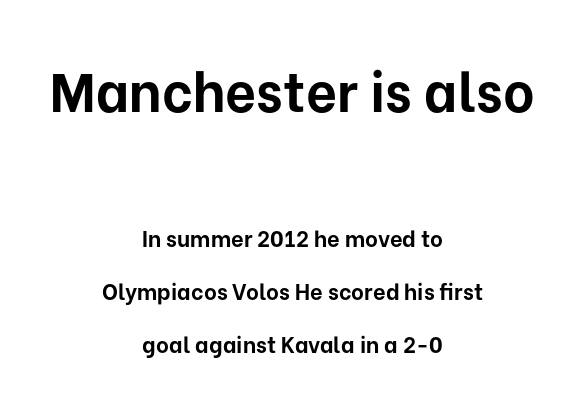
Q: Is the text bold? A: Yes.
Q: Is the text italic (slanted)? A: No, it is upright.
Q: Is the typeface a serif or a sans-serif typeface? A: Sans-serif.
Q: Is the text underlined? A: No.
Q: How is the paragraph aligned? A: Centered.
Q: Is the spacing between letters normal or unusually wide? A: Normal.
Q: Is the spacing between lines tight, normal or loose? A: Loose.
Q: Which block of text is set in a larger size, the first (top) or the second (bottom)? A: The first (top) one.
Q: Width (condensed, normal, or wide)? A: Normal.
Q: Stroke contrast? A: Low.
Q: x-height? A: Medium.
Q: Monospaced? A: No.
